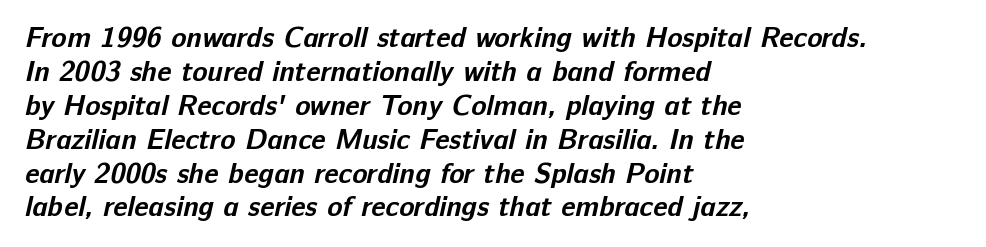
Where is the straight margin? On the left. A clean baseline with only descenders dipping below it. The face used here is a sans, in the tradition of grotesques and geometrics. Think of a printed novel: that variable character pitch is what you see here. What stands out about the letter spacing? Nothing — it is the standard amount. Does the weight exceed regular? Yes, all the way to bold.
